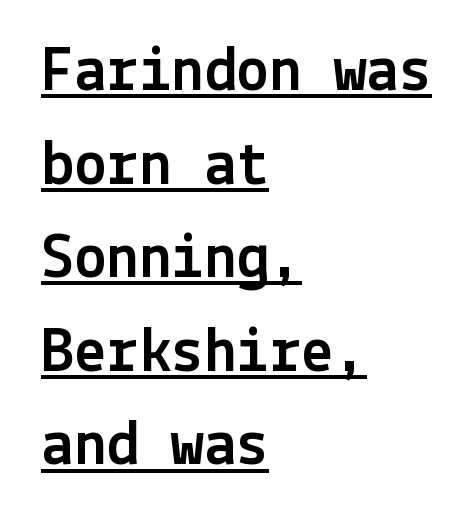
The block of text has a typical density, with ordinary space between rows. This rendering features underlined lettering. Classification — sans serif. Glyph-to-glyph distance matches everyday printed text. This rendering uses left alignment, leaving the right contour irregular. In terms of posture, this sample is upright.
